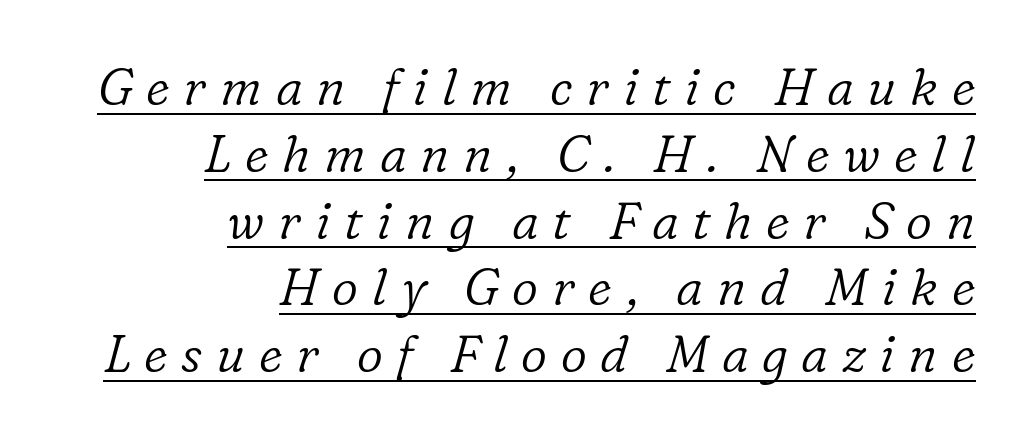
Q: Is the text bold? A: No.
Q: Is the text italic (slanted)? A: Yes, it leans right by about 16 degrees.
Q: Is the typeface a serif or a sans-serif typeface? A: Serif.
Q: Is the text underlined? A: Yes.
Q: How is the paragraph aligned? A: Right-aligned.
Q: Is the spacing between letters normal or unusually wide? A: Unusually wide.
Q: Is the spacing between lines tight, normal or loose? A: Normal.
Q: Width (condensed, normal, or wide)? A: Normal.
Q: Stroke contrast? A: Low.
Q: x-height? A: Medium.
Q: Monospaced? A: No.
